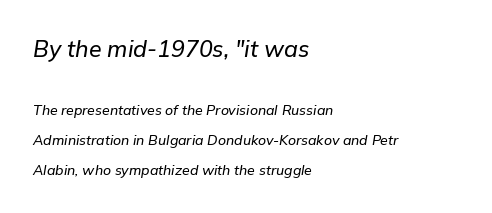
Q: Is the text italic (slanted)? A: Yes, it leans right by about 9 degrees.
Q: Is the text underlined? A: No.
Q: How is the paragraph aligned? A: Left-aligned.
Q: Is the spacing between letters normal or unusually wide? A: Normal.
Q: Is the spacing between lines tight, normal or loose? A: Loose.
Q: Which block of text is set in a larger size, the first (top) or the second (bottom)? A: The first (top) one.
